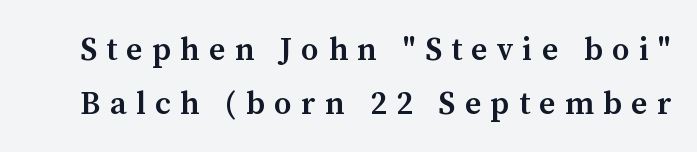
Q: Is the text bold? A: Semi-bold.
Q: Is the text italic (slanted)? A: No, it is upright.
Q: Is the typeface a serif or a sans-serif typeface? A: Serif.
Q: Is the text underlined? A: No.
Q: Is the spacing between letters normal or unusually wide? A: Unusually wide.
Q: Is the spacing between lines tight, normal or loose? A: Normal.
Q: Width (condensed, normal, or wide)? A: Normal.
Q: Stroke contrast? A: Medium.
Q: x-height? A: Medium.
Q: Monospaced? A: No.
